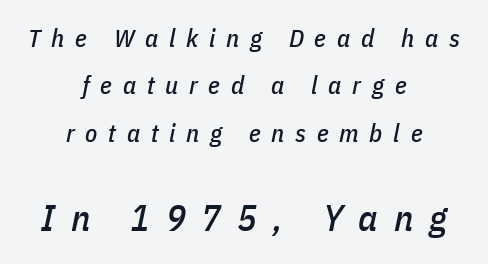
The image shows 37 px condensed type, italic (leaning right); set centered, loose line spacing (1.9x), unusually wide letter spacing (+0.43 em), not underlined; the second (bottom) block is 1.48x larger; low stroke contrast and a medium x-height.
